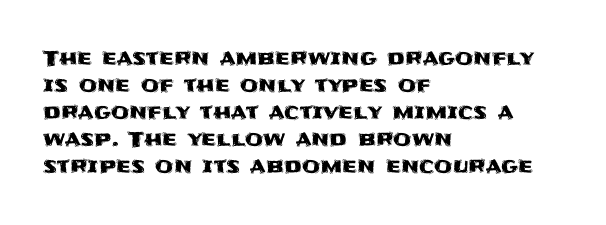
The image shows 21 px text type, upright; set left-aligned, normal line spacing (1.29x), normal letter spacing, not underlined.
